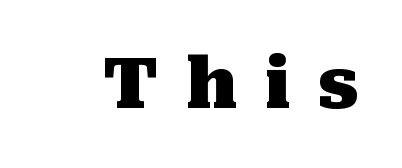
Q: Is the text bold? A: Yes.
Q: Is the text italic (slanted)? A: No, it is upright.
Q: Is the typeface a serif or a sans-serif typeface? A: Serif.
Q: Is the text underlined? A: No.
Q: Is the spacing between letters normal or unusually wide? A: Unusually wide.
Q: Width (condensed, normal, or wide)? A: Normal.
Q: Stroke contrast? A: Medium.
Q: x-height? A: Medium.
Q: Monospaced? A: No.
